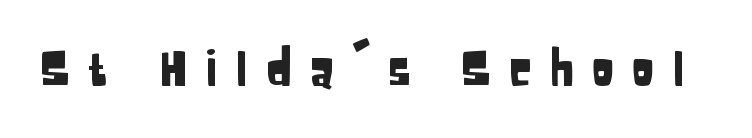
No italicization has been applied; the sample stays upright. Note the varied advance widths — an 'i' is clearly narrower than an 'm'. The tracking reads as deliberately expanded to a designer's eye. Type style note: lacks serifs. Glance below the letters and you will spot only blank space.
